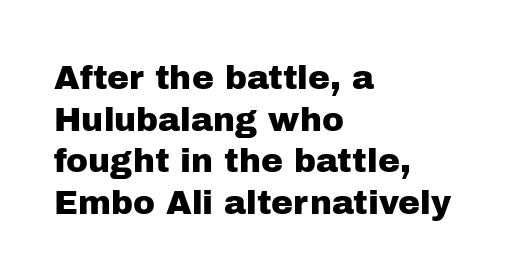
The image shows 33 px sans-serif type, upright; set left-aligned, normal line spacing (1.26x), normal letter spacing, not underlined; low stroke contrast and a medium x-height.
